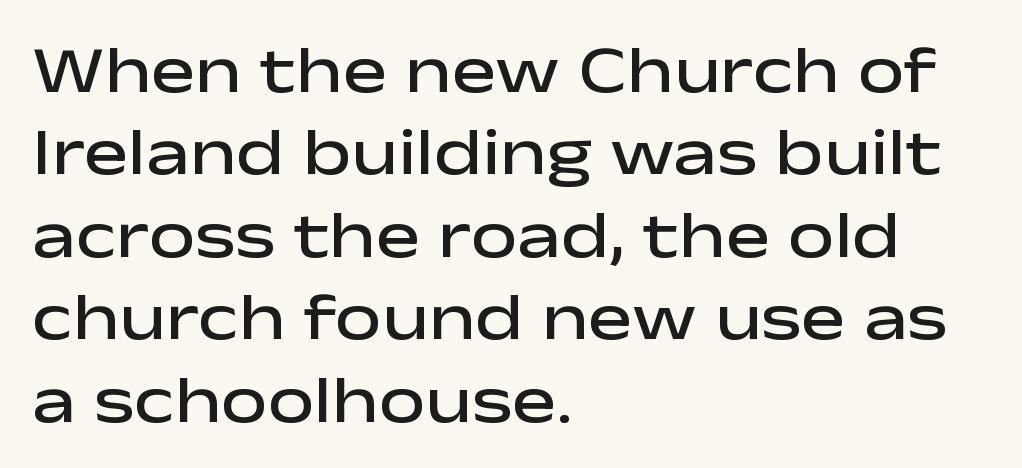
The image shows 66 px semibold, wide sans-serif type, upright; set left-aligned, normal line spacing (1.25x), normal letter spacing, not underlined; low stroke contrast and a medium x-height.
